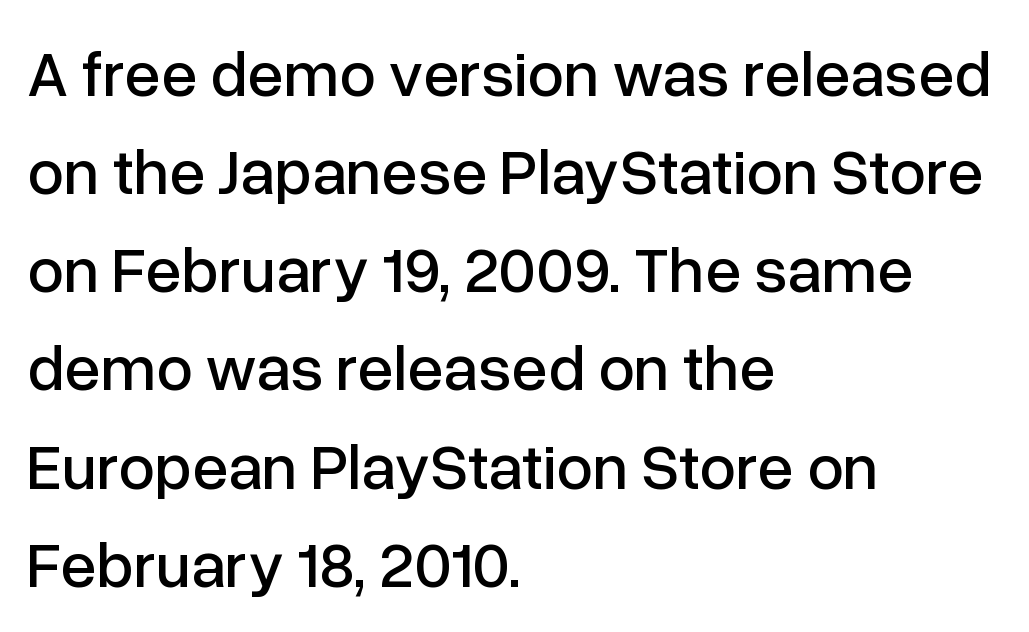
Q: Is the text italic (slanted)? A: No, it is upright.
Q: Is the typeface a serif or a sans-serif typeface? A: Sans-serif.
Q: Is the text underlined? A: No.
Q: How is the paragraph aligned? A: Left-aligned.
Q: Is the spacing between letters normal or unusually wide? A: Normal.
Q: Is the spacing between lines tight, normal or loose? A: Normal.
Q: Width (condensed, normal, or wide)? A: Normal.
Q: Stroke contrast? A: Low.
Q: x-height? A: Medium.
Q: Monospaced? A: No.
